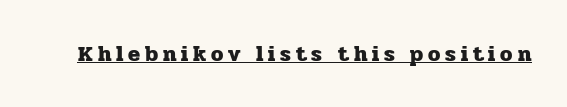
Q: Is the text bold? A: Yes.
Q: Is the text italic (slanted)? A: No, it is upright.
Q: Is the text underlined? A: Yes.
Q: Is the spacing between letters normal or unusually wide? A: Unusually wide.
